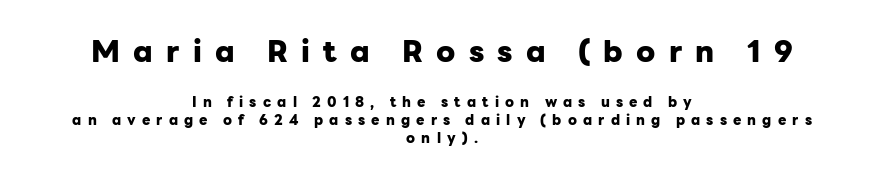
The image shows 30 px heavy sans-serif type, upright; set centered, normal line spacing (1.3x), unusually wide letter spacing (+0.44 em), not underlined; the first (top) block is 2.14x larger; low stroke contrast and a medium x-height.
